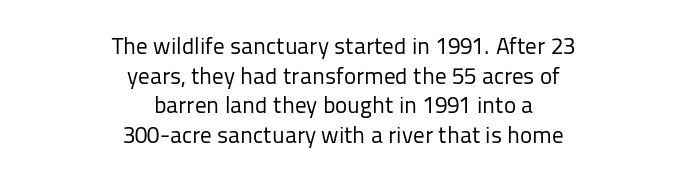
Q: Is the text bold? A: No.
Q: Is the text italic (slanted)? A: No, it is upright.
Q: Is the text underlined? A: No.
Q: How is the paragraph aligned? A: Centered.
Q: Is the spacing between letters normal or unusually wide? A: Normal.
Q: Is the spacing between lines tight, normal or loose? A: Normal.
